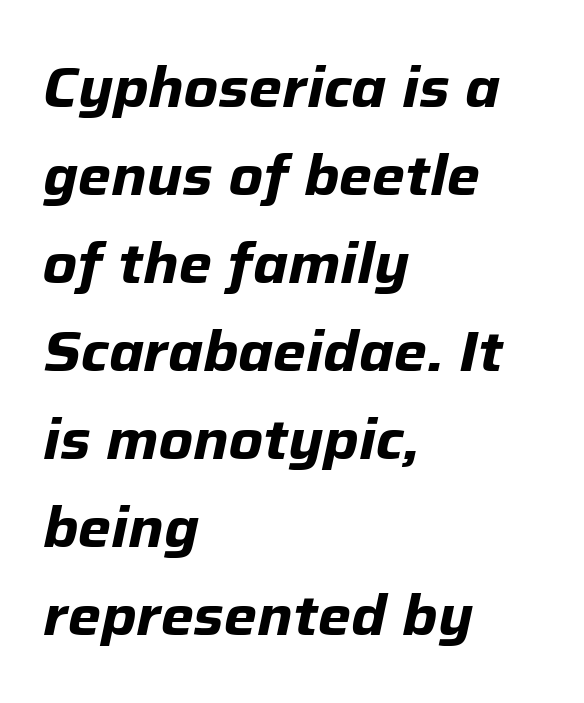
The image shows 56 px bold type, italic (leaning right); set left-aligned, normal line spacing (1.57x), normal letter spacing, not underlined; low stroke contrast and a medium x-height.
